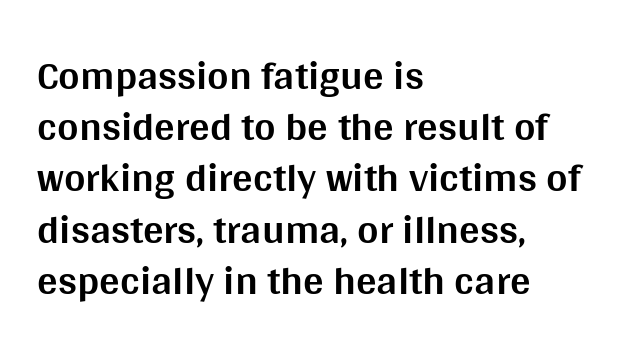
The image shows 41 px bold sans-serif type, upright; set left-aligned, normal line spacing (1.25x), normal letter spacing, not underlined; medium stroke contrast and a large x-height.
